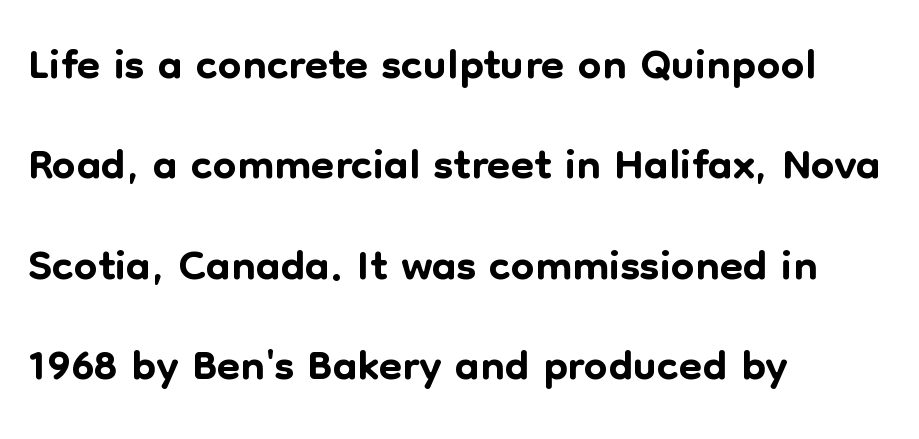
The image shows 67 px sans-serif type, upright; set left-aligned, normal line spacing (1.5x), normal letter spacing, not underlined; low stroke contrast and a medium x-height.
